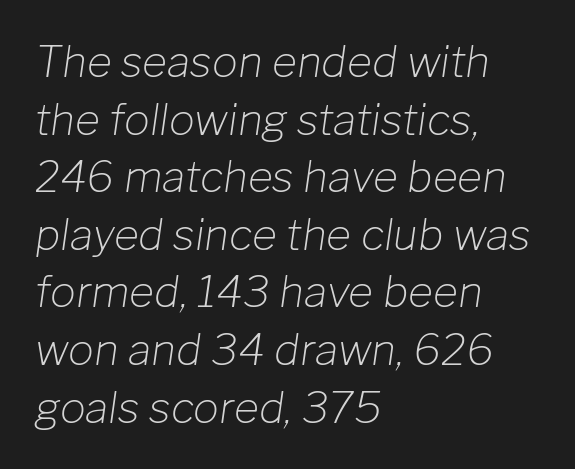
Proportional: the letters do not fall into vertical columns. Counters stay open thanks to moderate or lighter strokes. A normal amount of white space separates one row of letters from the next. Has an underline been added? It has not. Emphasis-style slanted type is in use.
